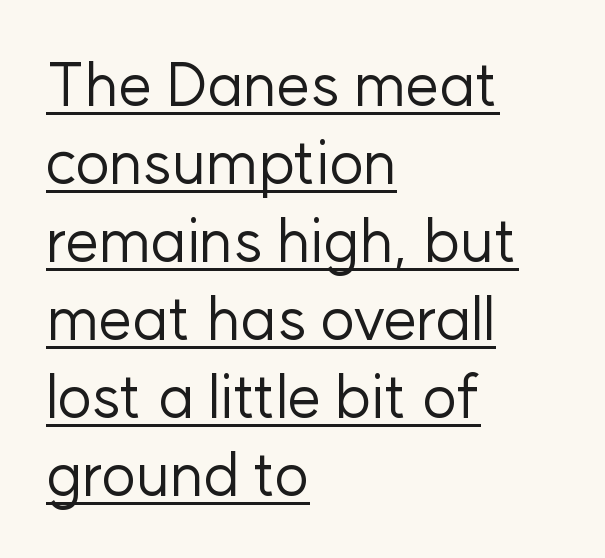
Q: Is the text bold? A: No.
Q: Is the text italic (slanted)? A: No, it is upright.
Q: Is the typeface a serif or a sans-serif typeface? A: Sans-serif.
Q: Is the text underlined? A: Yes.
Q: How is the paragraph aligned? A: Left-aligned.
Q: Is the spacing between letters normal or unusually wide? A: Normal.
Q: Is the spacing between lines tight, normal or loose? A: Normal.
Q: Width (condensed, normal, or wide)? A: Normal.
Q: Stroke contrast? A: Low.
Q: x-height? A: Medium.
Q: Monospaced? A: No.
